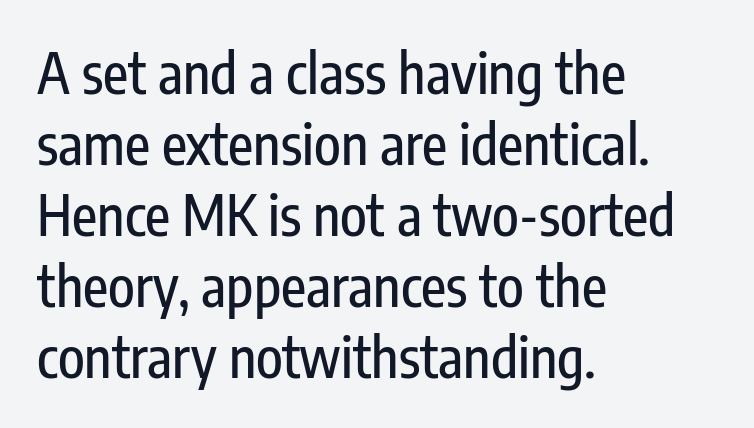
The rendering keeps characters at their native spacing. The compositor pushed each line to the left boundary. Type without underlining. Posture: upright roman.
